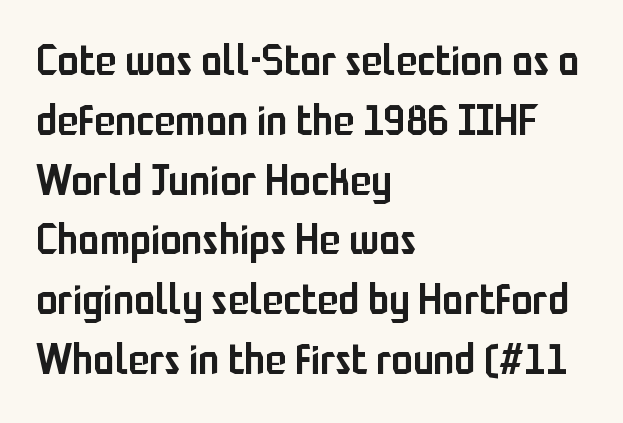
The face used here is a sans, in the tradition of grotesques and geometrics. A student would call this left alignment; a typographer would say flush left, rag right. Note the varied advance widths — an 'i' is clearly narrower than an 'm'. The lines sit at an ordinary, default distance from one another. This is the regular roman posture of the typeface. Compared with typical body copy, the letter spacing here is the same.
